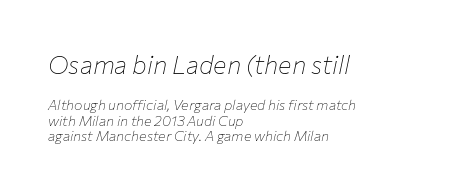
Q: Is the text bold? A: No.
Q: Is the text italic (slanted)? A: Yes, it leans right by about 12 degrees.
Q: Is the text underlined? A: No.
Q: How is the paragraph aligned? A: Left-aligned.
Q: Is the spacing between letters normal or unusually wide? A: Normal.
Q: Is the spacing between lines tight, normal or loose? A: Tight.
Q: Which block of text is set in a larger size, the first (top) or the second (bottom)? A: The first (top) one.
